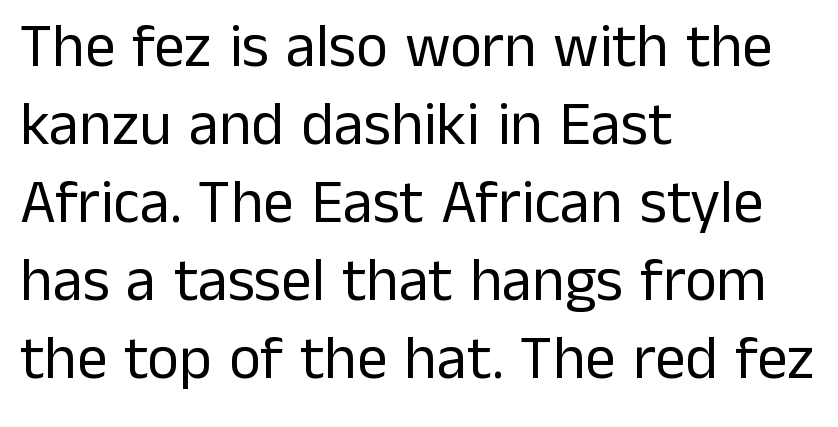
Q: Is the text bold? A: No.
Q: Is the text italic (slanted)? A: No, it is upright.
Q: Is the typeface a serif or a sans-serif typeface? A: Sans-serif.
Q: Is the text underlined? A: No.
Q: How is the paragraph aligned? A: Left-aligned.
Q: Is the spacing between letters normal or unusually wide? A: Normal.
Q: Is the spacing between lines tight, normal or loose? A: Normal.
Q: Width (condensed, normal, or wide)? A: Normal.
Q: Stroke contrast? A: Low.
Q: x-height? A: Medium.
Q: Monospaced? A: No.
